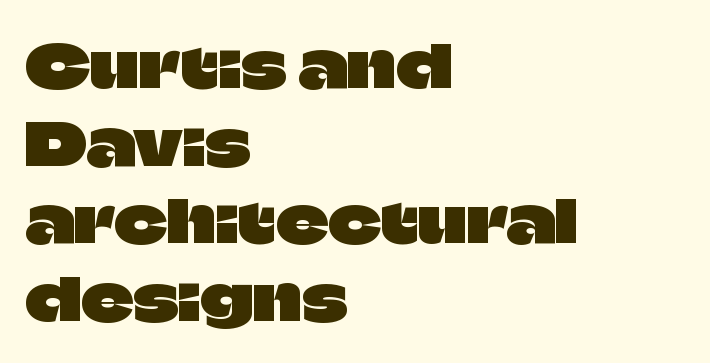
Q: Is the text italic (slanted)? A: No, it is upright.
Q: Is the typeface a serif or a sans-serif typeface? A: Sans-serif.
Q: Is the text underlined? A: No.
Q: How is the paragraph aligned? A: Left-aligned.
Q: Is the spacing between letters normal or unusually wide? A: Normal.
Q: Is the spacing between lines tight, normal or loose? A: Normal.
Q: Width (condensed, normal, or wide)? A: Normal.
Q: Stroke contrast? A: Low.
Q: x-height? A: Large.
Q: Monospaced? A: No.
